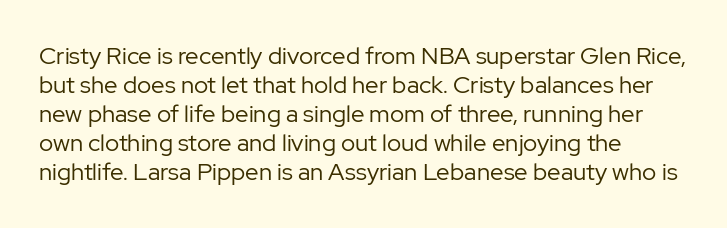
Q: Is the text bold? A: No.
Q: Is the text italic (slanted)? A: No, it is upright.
Q: Is the text underlined? A: No.
Q: How is the paragraph aligned? A: Left-aligned.
Q: Is the spacing between letters normal or unusually wide? A: Normal.
